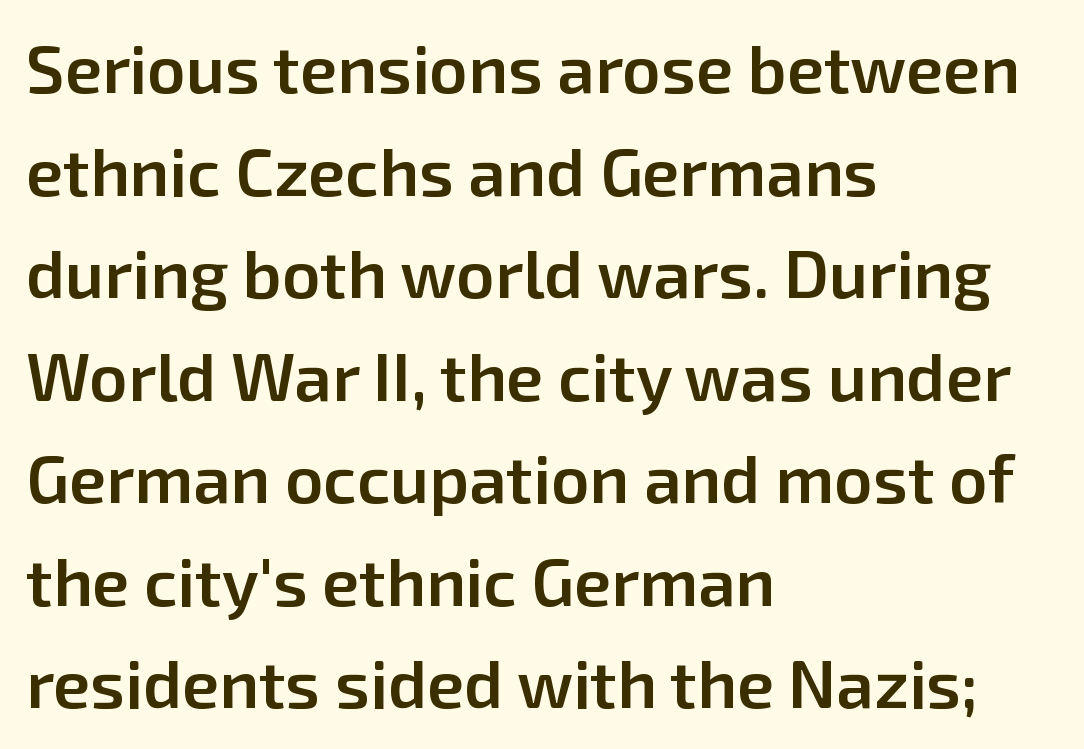
{"serif": "no", "italic": "no", "bold": "semi", "weight": "semibold", "width": "normal", "stroke_contrast": "low", "x_height": "medium", "monospaced": "no", "underline": "no", "align": "left", "line_spacing": "normal", "line_spacing_ratio": 1.53, "letter_spacing": "normal", "letter_spacing_em": 0.0, "glyph_px": 67}
